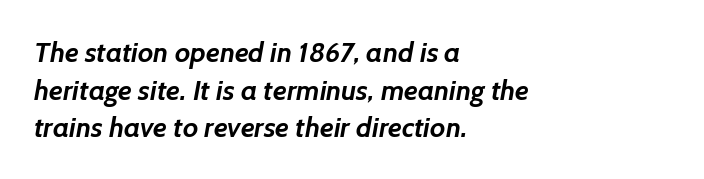
{"serif": "no", "bold": "yes", "weight": "semibold", "width": "normal", "stroke_contrast": "low", "x_height": "medium", "monospaced": "no", "underline": "no", "align": "left", "line_spacing": "normal", "line_spacing_ratio": 1.34, "letter_spacing": "normal", "letter_spacing_em": 0.0, "glyph_px": 28}
